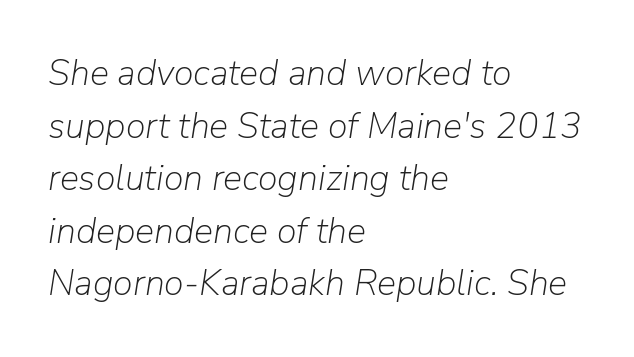
The baseline area is clear. The letters sit at their default tracking, neither squeezed nor spread. A classic flush-left, rag-right setting is used for this passage. This sample has the flowing, uneven cadence of proportional lettering.
